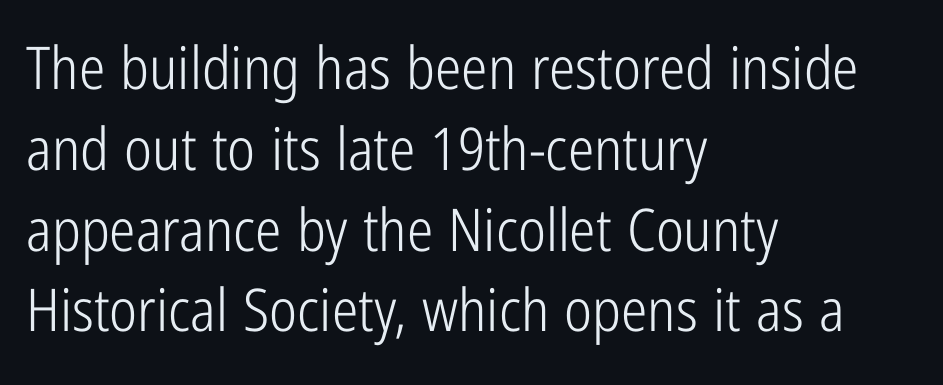
Between one letter and the next there's only the usual sliver of space. The strokes carry an ordinary text weight at most. The rag falls on the right side of this text block. Note the varied advance widths — an 'i' is clearly narrower than an 'm'.
